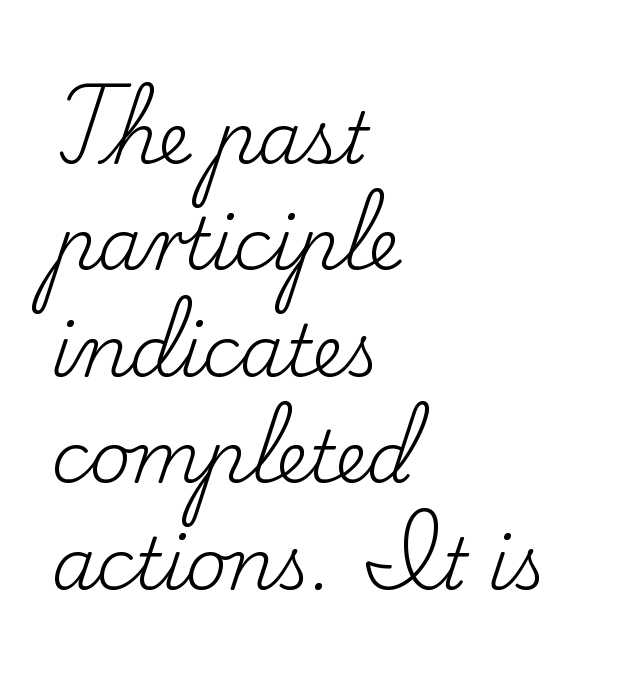
The compositor pushed each line to the left boundary. The type family on display is of the serif kind. If you measured baseline to baseline, you'd find a middling distance. Here the designer chose a conventional face with non-uniform glyph widths. Descenders hang freely into open space. This rendering leaves character spacing at its baseline value.
